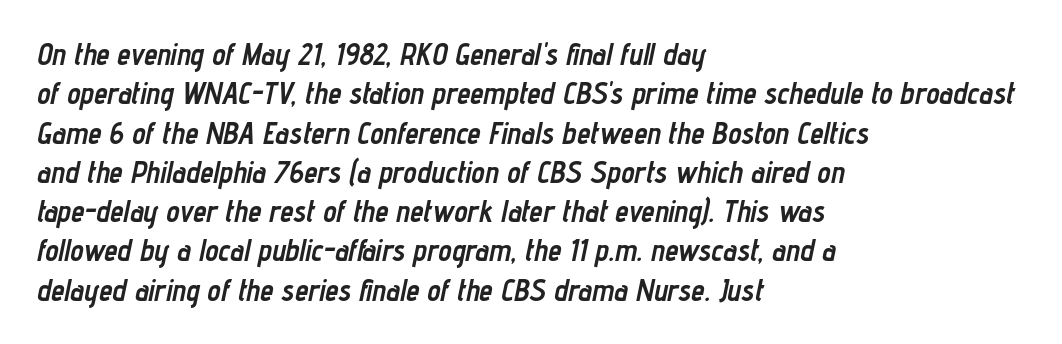
The image shows 30 px semibold, condensed type, italic (leaning right); set left-aligned, normal line spacing (1.31x), normal letter spacing, not underlined; low stroke contrast and a medium x-height.
